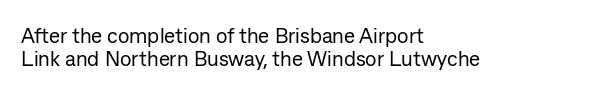
Q: Is the text bold? A: No.
Q: Is the text italic (slanted)? A: No, it is upright.
Q: Is the text underlined? A: No.
Q: How is the paragraph aligned? A: Left-aligned.
Q: Is the spacing between letters normal or unusually wide? A: Normal.
Q: Is the spacing between lines tight, normal or loose? A: Tight.
